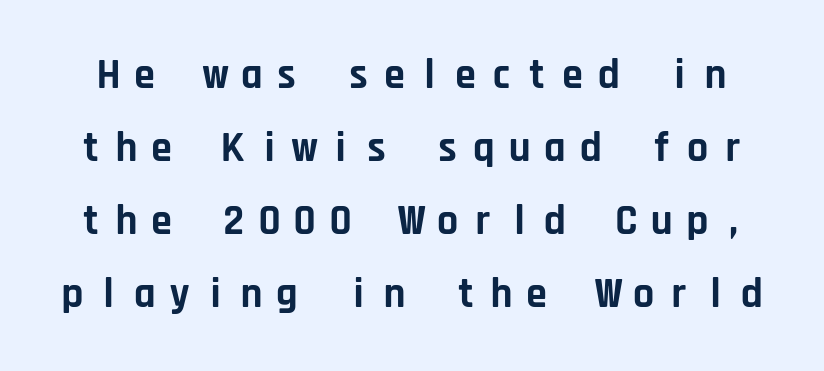
Q: Is the text bold? A: Yes.
Q: Is the text italic (slanted)? A: No, it is upright.
Q: Is the typeface a serif or a sans-serif typeface? A: Sans-serif.
Q: Is the text underlined? A: No.
Q: Is the spacing between letters normal or unusually wide? A: Unusually wide.
Q: Width (condensed, normal, or wide)? A: Normal.
Q: Stroke contrast? A: Low.
Q: x-height? A: Large.
Q: Monospaced? A: Yes.
